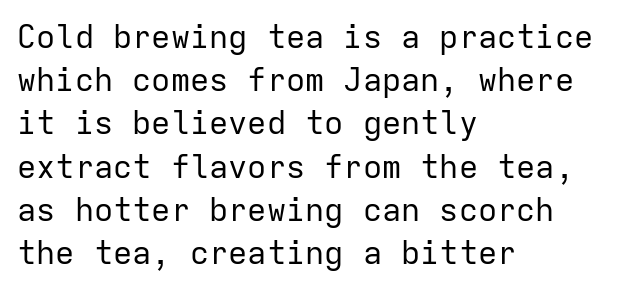
Q: Is the text bold? A: No.
Q: Is the text italic (slanted)? A: No, it is upright.
Q: Is the typeface a serif or a sans-serif typeface? A: Sans-serif.
Q: Is the text underlined? A: No.
Q: How is the paragraph aligned? A: Left-aligned.
Q: Is the spacing between letters normal or unusually wide? A: Normal.
Q: Is the spacing between lines tight, normal or loose? A: Normal.
Q: Width (condensed, normal, or wide)? A: Normal.
Q: Stroke contrast? A: Low.
Q: x-height? A: Medium.
Q: Monospaced? A: Yes.
